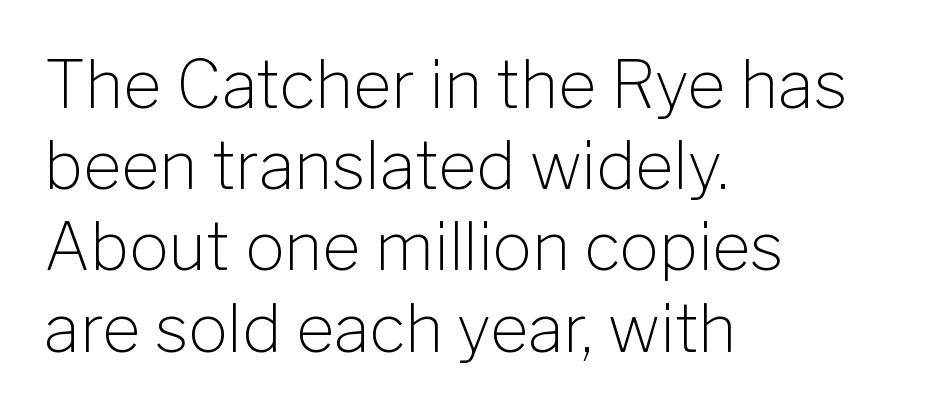
Q: Is the text bold? A: No.
Q: Is the text italic (slanted)? A: No, it is upright.
Q: Is the typeface a serif or a sans-serif typeface? A: Sans-serif.
Q: Is the text underlined? A: No.
Q: How is the paragraph aligned? A: Left-aligned.
Q: Is the spacing between letters normal or unusually wide? A: Normal.
Q: Width (condensed, normal, or wide)? A: Normal.
Q: Stroke contrast? A: Low.
Q: x-height? A: Medium.
Q: Monospaced? A: No.
